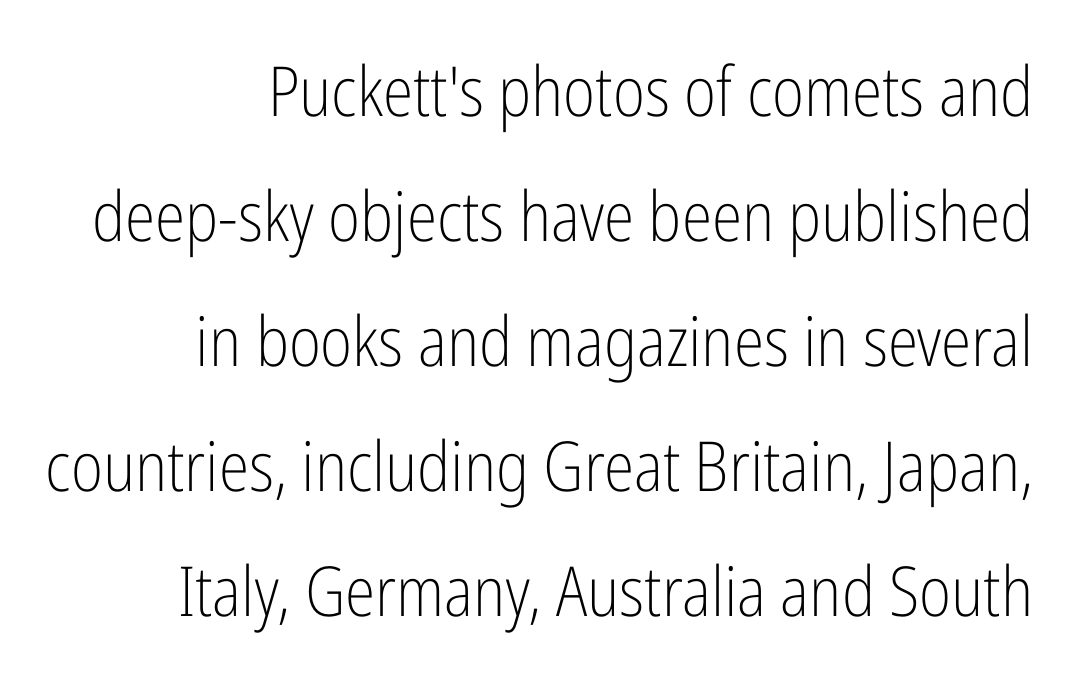
{"serif": "no", "italic": "no", "bold": "no", "weight": "light", "width": "condensed", "stroke_contrast": "low", "x_height": "medium", "monospaced": "no", "underline": "no", "align": "right", "line_spacing_ratio": 1.81, "letter_spacing": "normal", "letter_spacing_em": 0.0, "glyph_px": 69}
